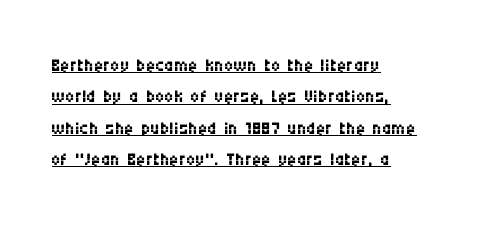
The image shows 26 px text type, upright; set left-aligned, line spacing 1.21x, normal letter spacing, underlined.
